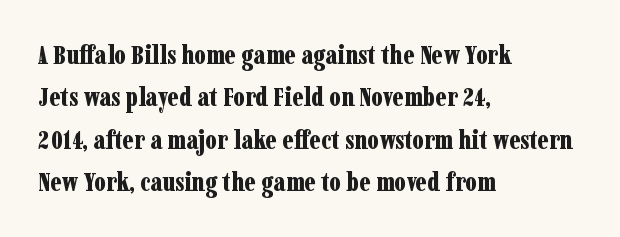
The image shows 27 px bold type, upright; set left-aligned, normal line spacing (1.57x), normal letter spacing, not underlined.
